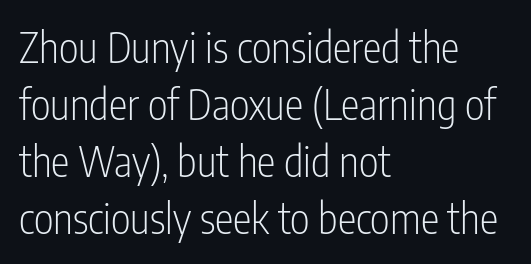
{"serif": "no", "italic": "no", "bold": "no", "weight": "light", "width": "condensed", "stroke_contrast": "low", "x_height": "medium", "monospaced": "no", "underline": "no", "align": "left", "line_spacing": "normal", "line_spacing_ratio": 1.36, "letter_spacing": "normal", "letter_spacing_em": 0.0, "glyph_px": 42}
